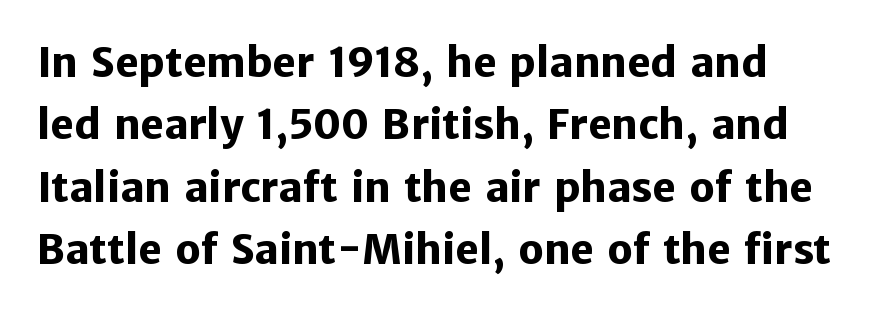
{"serif": "no", "italic": "no", "bold": "yes", "weight": "heavy", "width": "normal", "stroke_contrast": "low", "x_height": "medium", "monospaced": "no", "underline": "no", "line_spacing": "normal", "line_spacing_ratio": 1.56, "letter_spacing": "normal", "letter_spacing_em": 0.0, "glyph_px": 40}
